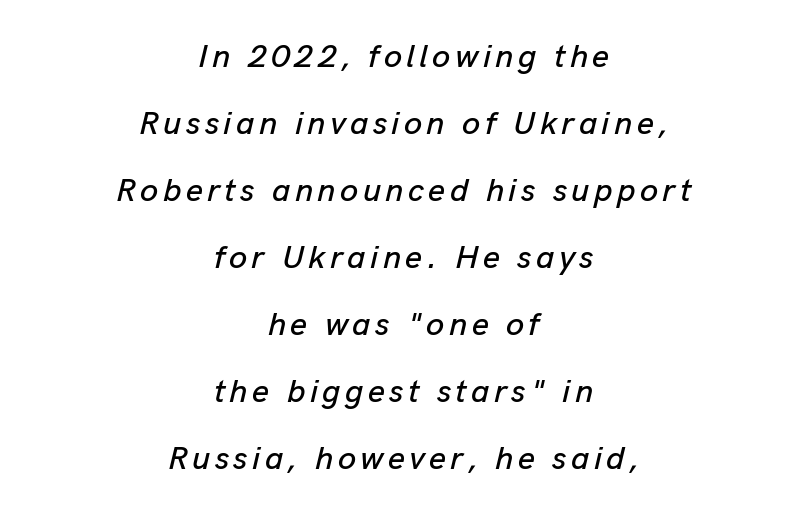
The image shows 33 px text type, italic (leaning right); set centered, loose line spacing (2.03x), not underlined; low stroke contrast and a medium x-height.
